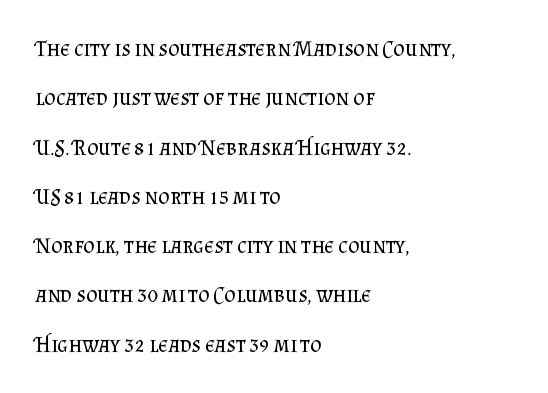
The typesetting does not lean heavy: it is not bold. Each word holds together tightly as a unit, with standard inter-letter gaps. This rendering uses left alignment, leaving the right contour irregular. Quick note: not italic, upright. A bare baseline throughout the passage.
